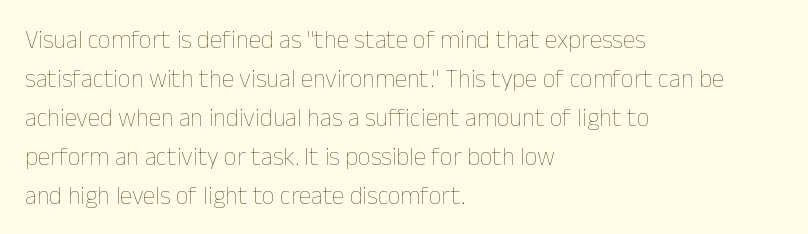
The image shows 25 px text type, upright; set left-aligned, normal line spacing (1.56x), normal letter spacing, not underlined.
